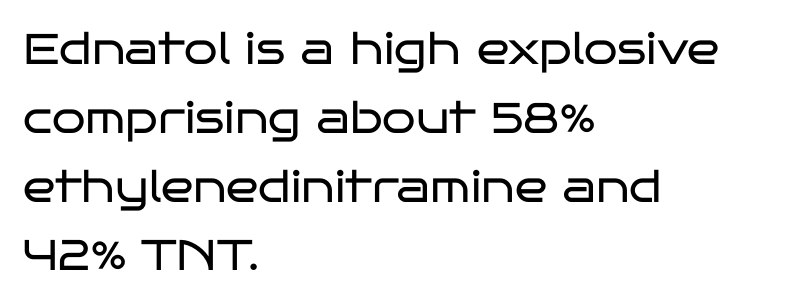
The image shows 43 px regular-weight, wide sans-serif type, upright; set left-aligned, normal line spacing (1.6x), normal letter spacing, not underlined; low stroke contrast and a large x-height.
